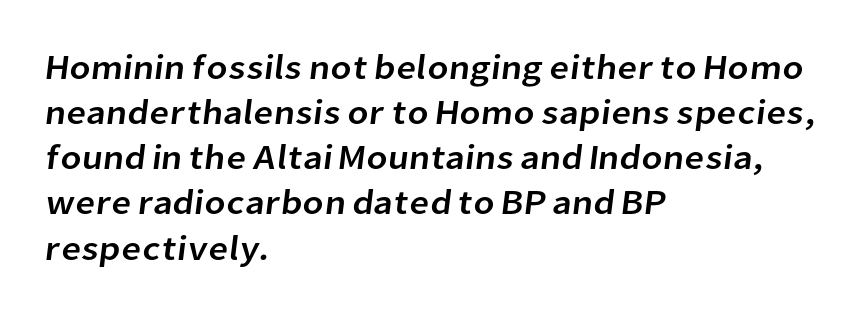
The image shows 35 px sans-serif type; set left-aligned, normal line spacing (1.29x), normal letter spacing, not underlined; low stroke contrast and a medium x-height.
